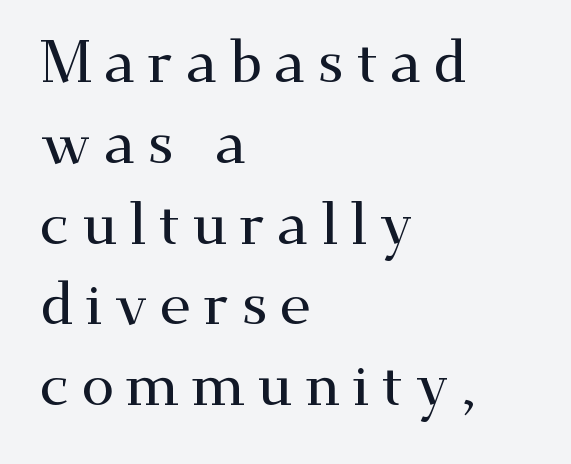
A typesetter would call this heavily tracked-out type. Summary of vertical rhythm: regular, with standard interline spacing. Beneath every word, the page is bare. These lines are composed in type with serifs.
